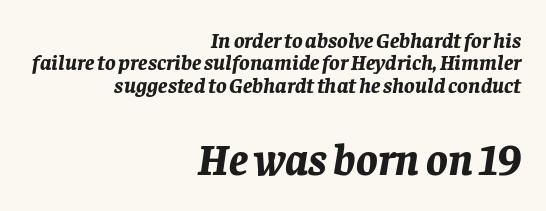
Q: Is the text bold? A: Yes.
Q: Is the text italic (slanted)? A: Yes, it leans right by about 8 degrees.
Q: Is the text underlined? A: No.
Q: How is the paragraph aligned? A: Right-aligned.
Q: Is the spacing between letters normal or unusually wide? A: Normal.
Q: Is the spacing between lines tight, normal or loose? A: Tight.
Q: Which block of text is set in a larger size, the first (top) or the second (bottom)? A: The second (bottom) one.
Q: Width (condensed, normal, or wide)? A: Normal.
Q: Stroke contrast? A: Low.
Q: x-height? A: Large.
Q: Monospaced? A: No.
